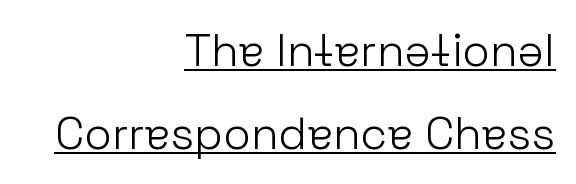
The rendering uses natural spacing where letterforms have individual widths. A flush-right, rag-left setting is used for this passage. Underline: present. Inter-character spacing is left at the font's built-in metrics.
